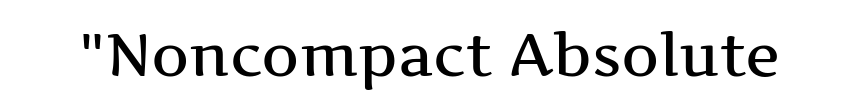
The image shows 59 px wide serif type, upright; set normal letter spacing, not underlined; medium stroke contrast and a medium x-height.
